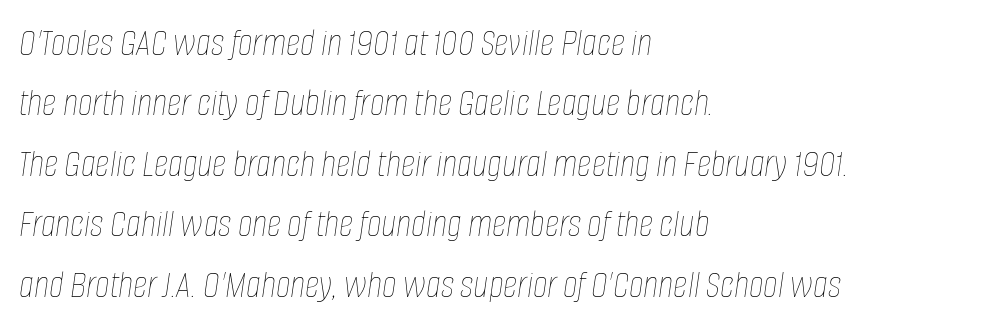
Q: Is the text bold? A: No.
Q: Is the text italic (slanted)? A: Yes, it leans right by about 8 degrees.
Q: Is the text underlined? A: No.
Q: How is the paragraph aligned? A: Left-aligned.
Q: Is the spacing between letters normal or unusually wide? A: Normal.
Q: Is the spacing between lines tight, normal or loose? A: Normal.
Q: Width (condensed, normal, or wide)? A: Condensed.
Q: Stroke contrast? A: Low.
Q: x-height? A: Large.
Q: Monospaced? A: No.
